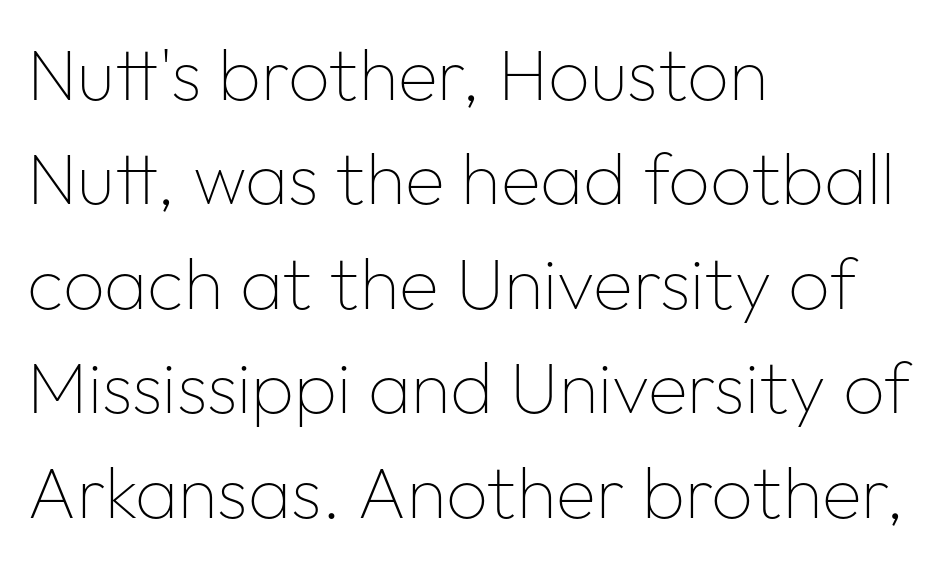
{"serif": "no", "italic": "no", "bold": "no", "weight": "thin", "width": "normal", "stroke_contrast": "low", "x_height": "medium", "monospaced": "no", "underline": "no", "align": "left", "line_spacing": "normal", "line_spacing_ratio": 1.43, "letter_spacing": "normal", "letter_spacing_em": 0.0, "glyph_px": 73}
